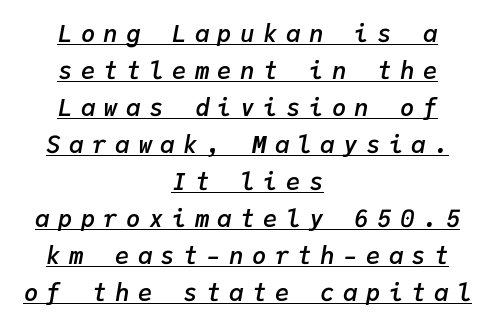
Underline: present. The glyphs look as if they've been sheared to an angle. This sample keeps an unexceptional amount of space between lines. Characters follow at a spacing far wider than the type designer built in. The sample has been set in demibold, a notch under bold.
